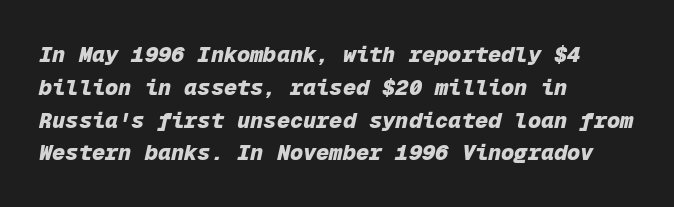
Q: Is the text bold? A: Yes.
Q: Is the text italic (slanted)? A: Yes, it leans right by about 12 degrees.
Q: Is the text underlined? A: No.
Q: How is the paragraph aligned? A: Left-aligned.
Q: Is the spacing between letters normal or unusually wide? A: Normal.
Q: Is the spacing between lines tight, normal or loose? A: Normal.
